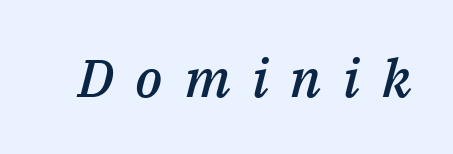
{"italic": "yes", "lean": "right", "slant_degrees": 14, "bold": "semi", "weight": "semibold", "width": "normal", "stroke_contrast": "medium", "x_height": "medium", "monospaced": "no", "underline": "no", "letter_spacing": "wide", "letter_spacing_em": 0.41, "glyph_px": 53}
